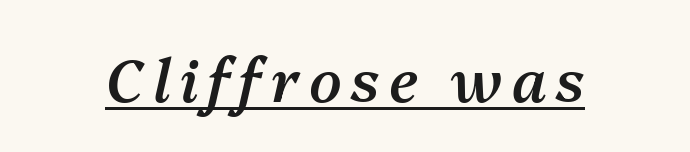
The image shows 59 px semibold type, italic (leaning right); set underlined; medium stroke contrast and a medium x-height.
